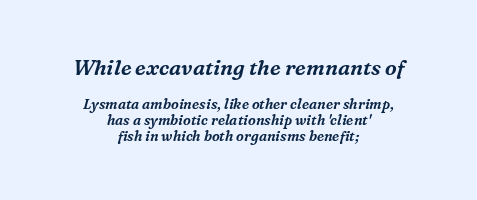
Q: Is the text italic (slanted)? A: Yes, it leans right by about 16 degrees.
Q: Is the text underlined? A: No.
Q: How is the paragraph aligned? A: Centered.
Q: Is the spacing between letters normal or unusually wide? A: Normal.
Q: Is the spacing between lines tight, normal or loose? A: Tight.
Q: Which block of text is set in a larger size, the first (top) or the second (bottom)? A: The first (top) one.
